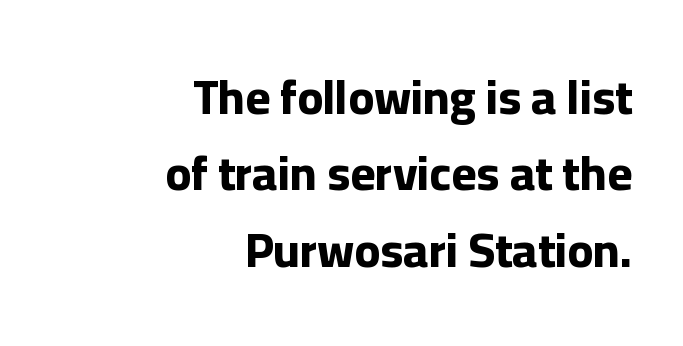
Q: Is the text bold? A: Yes.
Q: Is the text italic (slanted)? A: No, it is upright.
Q: Is the typeface a serif or a sans-serif typeface? A: Sans-serif.
Q: Is the text underlined? A: No.
Q: How is the paragraph aligned? A: Right-aligned.
Q: Is the spacing between letters normal or unusually wide? A: Normal.
Q: Is the spacing between lines tight, normal or loose? A: Normal.
Q: Width (condensed, normal, or wide)? A: Normal.
Q: Stroke contrast? A: Low.
Q: x-height? A: Medium.
Q: Monospaced? A: No.
